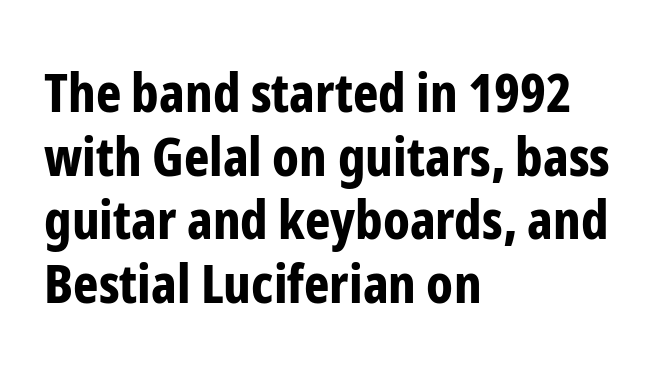
{"serif": "no", "italic": "no", "bold": "yes", "weight": "bold", "width": "condensed", "stroke_contrast": "low", "x_height": "medium", "monospaced": "no", "underline": "no", "align": "left", "line_spacing_ratio": 1.18, "letter_spacing": "normal", "letter_spacing_em": 0.0, "glyph_px": 54}
